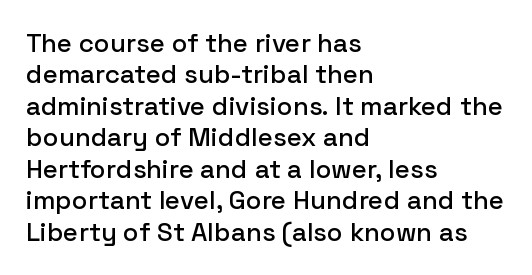
{"italic": "no", "underline": "no", "align": "left", "line_spacing_ratio": 1.21, "letter_spacing": "normal", "letter_spacing_em": 0.0, "glyph_px": 26}
